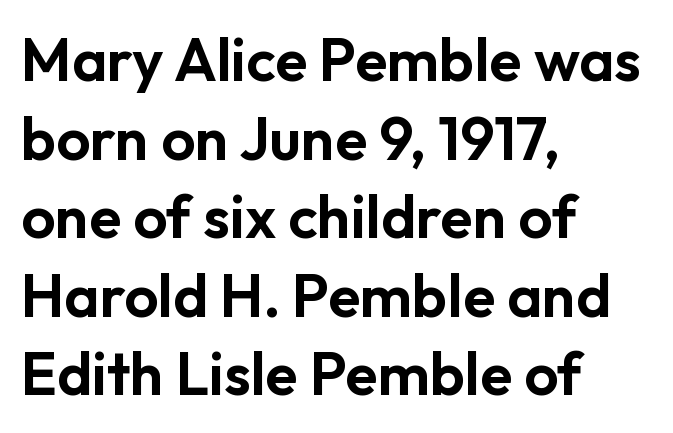
{"serif": "no", "italic": "no", "width": "normal", "stroke_contrast": "low", "x_height": "medium", "monospaced": "no", "underline": "no", "align": "left", "line_spacing": "normal", "line_spacing_ratio": 1.31, "letter_spacing": "normal", "letter_spacing_em": 0.0, "glyph_px": 60}
